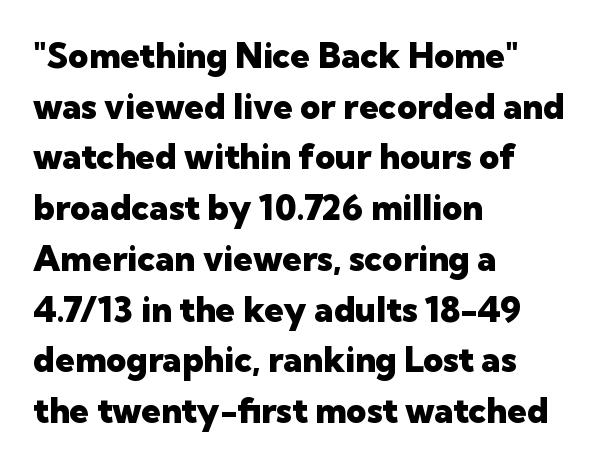
The image shows 35 px heavy sans-serif type, upright; set left-aligned, normal line spacing (1.45x), normal letter spacing, not underlined; low stroke contrast and a medium x-height.
